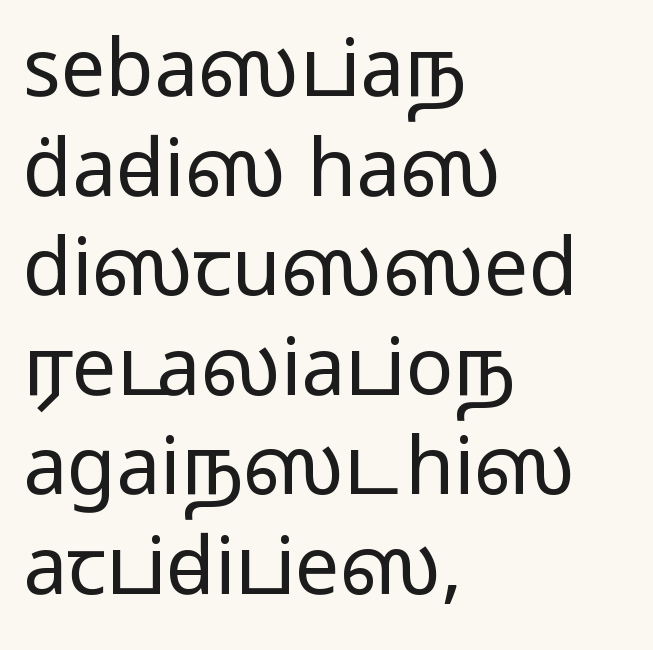
Q: Is the text bold? A: No.
Q: Is the text italic (slanted)? A: No, it is upright.
Q: Is the typeface a serif or a sans-serif typeface? A: Sans-serif.
Q: Is the text underlined? A: No.
Q: How is the paragraph aligned? A: Left-aligned.
Q: Is the spacing between letters normal or unusually wide? A: Normal.
Q: Is the spacing between lines tight, normal or loose? A: Normal.
Q: Width (condensed, normal, or wide)? A: Wide.
Q: Stroke contrast? A: Low.
Q: x-height? A: Medium.
Q: Monospaced? A: No.
